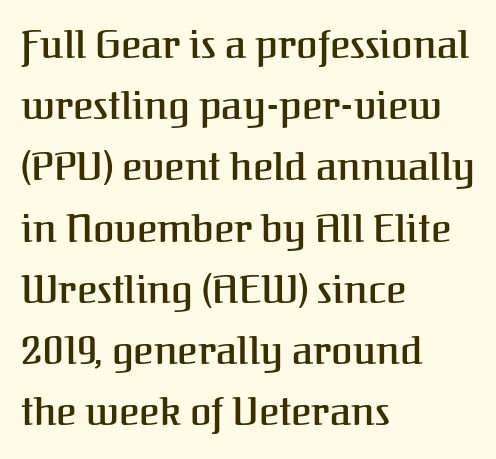
The image shows 39 px serif type, upright; set left-aligned, normal line spacing (1.57x), normal letter spacing, not underlined; medium stroke contrast and a medium x-height.
